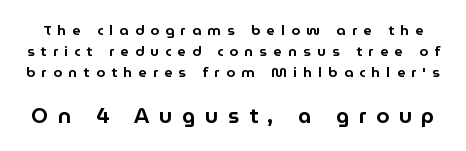
The image shows 21 px text type, upright; set normal line spacing (1.5x), unusually wide letter spacing (+0.46 em), not underlined; the second (bottom) block is 1.5x larger.
